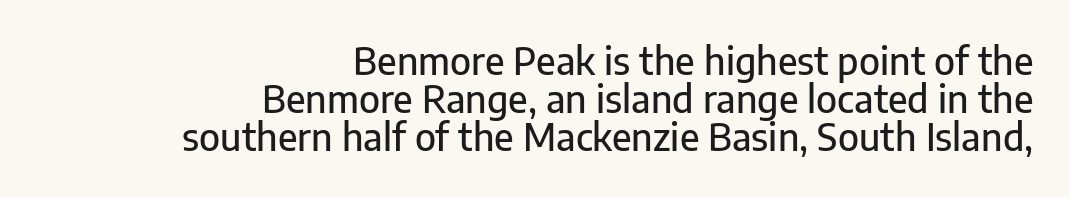
{"serif": "no", "italic": "no", "width": "normal", "stroke_contrast": "low", "x_height": "medium", "monospaced": "no", "underline": "no", "align": "right", "line_spacing": "tight", "line_spacing_ratio": 1.03, "letter_spacing": "normal", "letter_spacing_em": 0.0, "glyph_px": 37}
